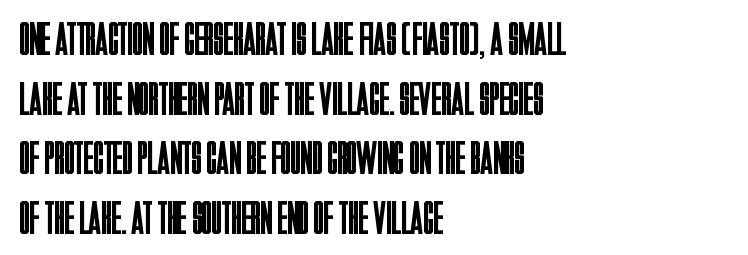
The image shows 47 px regular-weight, condensed sans-serif type, upright; set left-aligned, normal line spacing (1.27x), normal letter spacing, not underlined; low stroke contrast and a large x-height.
